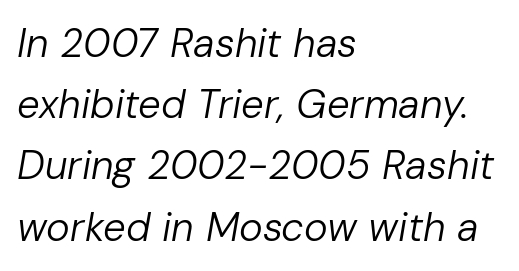
The typeface has the unassuming heft of standard copy or less. The specimen reads as italic at a glance. Line spacing here is normal. The rendering uses natural spacing where letterforms have individual widths. Inter-character spacing is left at the font's built-in metrics. Quick note: underline off.
